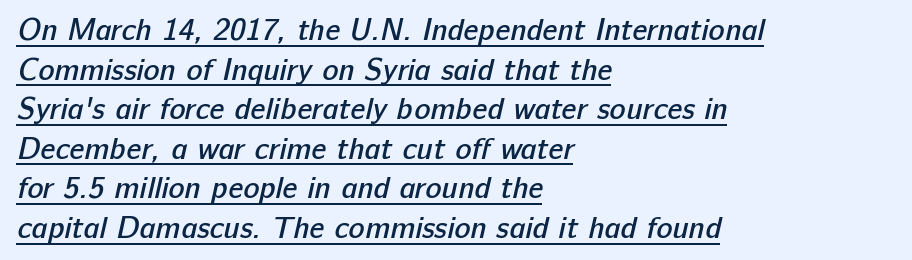
Q: Is the text bold? A: Semi-bold.
Q: Is the typeface a serif or a sans-serif typeface? A: Sans-serif.
Q: Is the text underlined? A: Yes.
Q: How is the paragraph aligned? A: Left-aligned.
Q: Is the spacing between letters normal or unusually wide? A: Normal.
Q: Is the spacing between lines tight, normal or loose? A: Normal.
Q: Width (condensed, normal, or wide)? A: Normal.
Q: Stroke contrast? A: Low.
Q: x-height? A: Medium.
Q: Monospaced? A: No.
